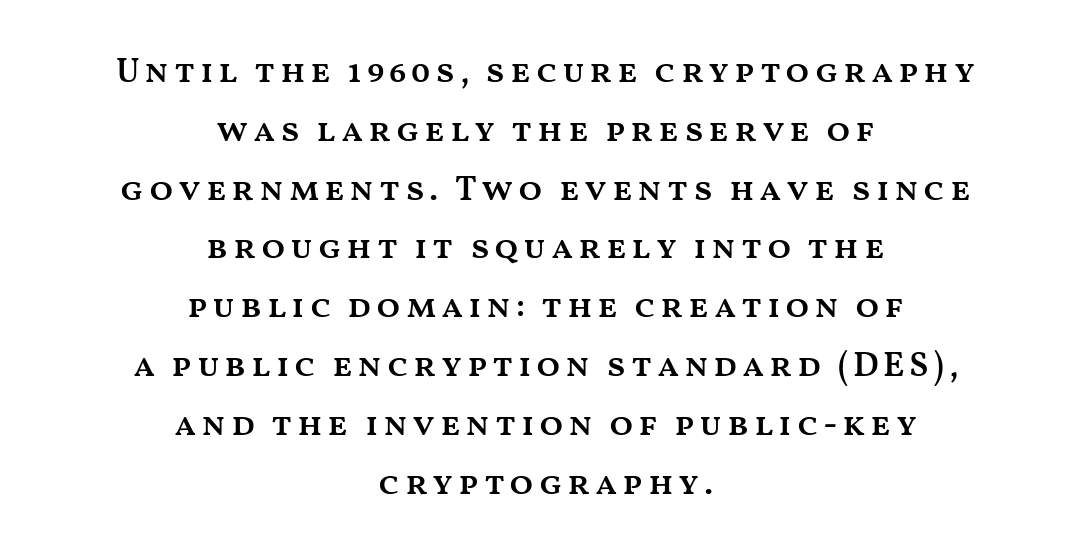
Q: Is the text bold? A: Semi-bold.
Q: Is the text italic (slanted)? A: No, it is upright.
Q: Is the text underlined? A: No.
Q: How is the paragraph aligned? A: Centered.
Q: Is the spacing between lines tight, normal or loose? A: Normal.
Q: Width (condensed, normal, or wide)? A: Wide.
Q: Stroke contrast? A: Medium.
Q: x-height? A: Medium.
Q: Monospaced? A: No.
